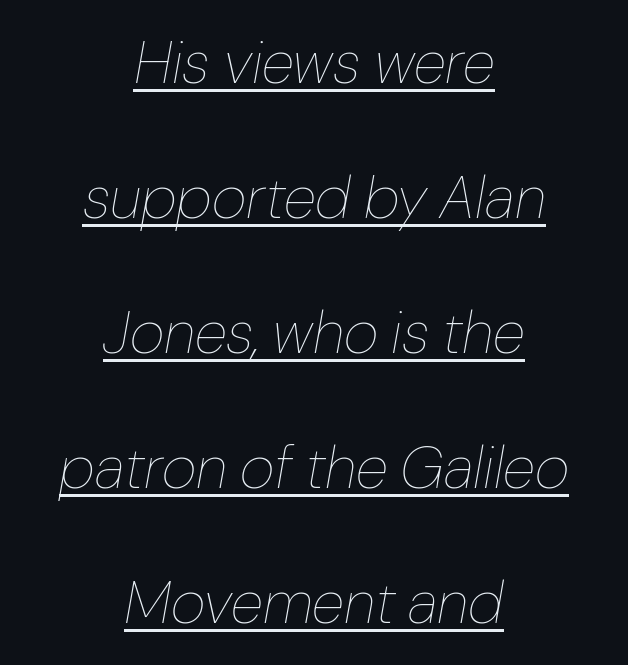
Q: Is the text bold? A: No.
Q: Is the text italic (slanted)? A: Yes, it leans right by about 10 degrees.
Q: Is the text underlined? A: Yes.
Q: How is the paragraph aligned? A: Centered.
Q: Is the spacing between letters normal or unusually wide? A: Normal.
Q: Is the spacing between lines tight, normal or loose? A: Loose.
Q: Width (condensed, normal, or wide)? A: Normal.
Q: Stroke contrast? A: Low.
Q: x-height? A: Medium.
Q: Monospaced? A: No.
